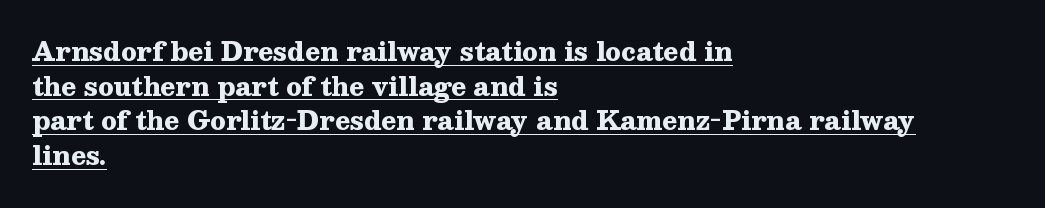
{"italic": "no", "bold": "yes", "underline": "yes", "align": "left", "line_spacing": "normal", "line_spacing_ratio": 1.39, "letter_spacing": "normal", "letter_spacing_em": 0.0, "glyph_px": 25}
